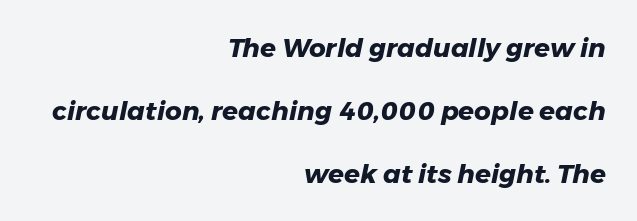
Inter-character spacing is left at the font's built-in metrics. The area under the type is left untouched. Would a proofreader flag this as italicized? Yes. The glyphs have the mass of a bold cut. Horizontal bands of white between lines are thick stripes.
